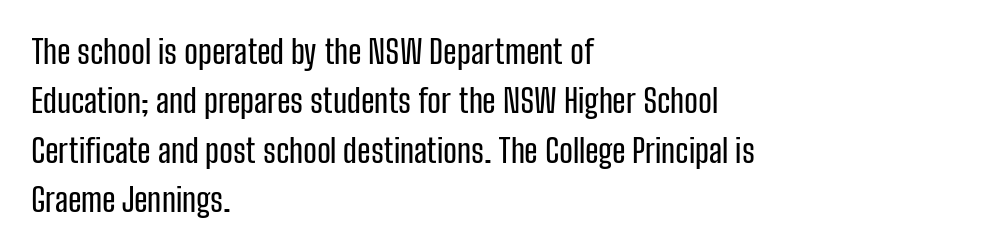
The image shows 33 px condensed sans-serif type, upright; set left-aligned, normal line spacing (1.5x), normal letter spacing, not underlined; low stroke contrast and a medium x-height.
